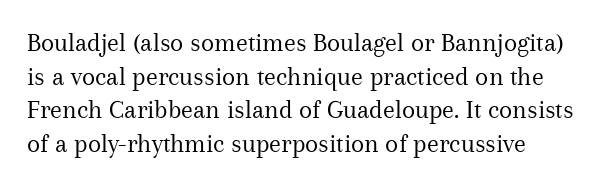
The image shows 27 px text type, upright; set normal line spacing (1.25x), normal letter spacing, not underlined.
